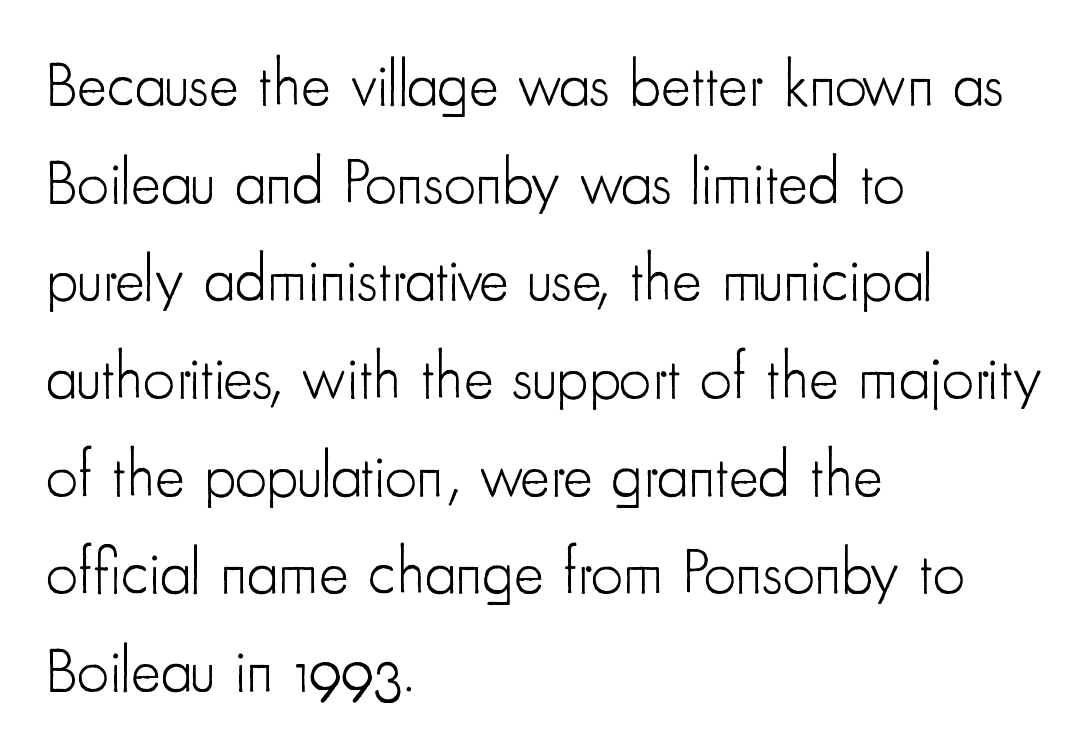
The image shows 63 px light, condensed sans-serif type, upright; set left-aligned, normal line spacing (1.55x), normal letter spacing, not underlined; low stroke contrast and a small x-height.
